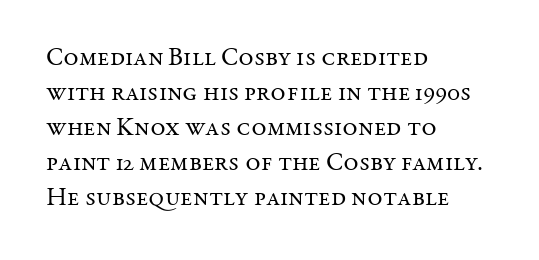
The image shows 26 px text type, upright; set left-aligned, normal line spacing (1.35x), normal letter spacing, not underlined.
